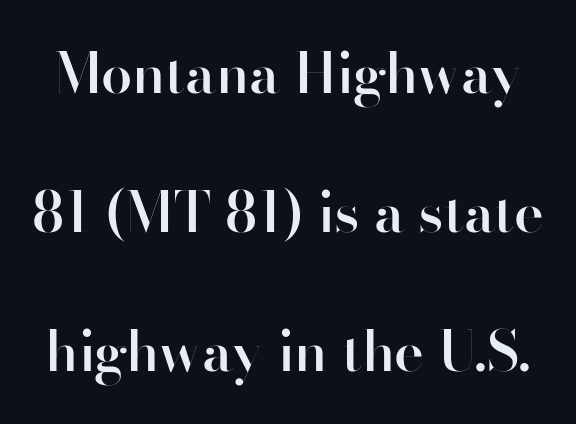
Q: Is the text bold? A: Semi-bold.
Q: Is the text italic (slanted)? A: No, it is upright.
Q: Is the typeface a serif or a sans-serif typeface? A: Sans-serif.
Q: Is the text underlined? A: No.
Q: Is the spacing between letters normal or unusually wide? A: Normal.
Q: Is the spacing between lines tight, normal or loose? A: Loose.
Q: Width (condensed, normal, or wide)? A: Normal.
Q: Stroke contrast? A: High.
Q: x-height? A: Small.
Q: Monospaced? A: No.
